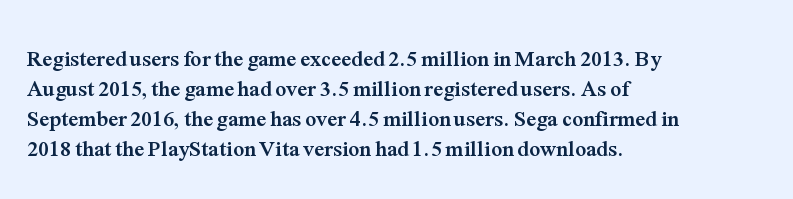
Q: Is the text bold? A: Yes.
Q: Is the text italic (slanted)? A: No, it is upright.
Q: Is the text underlined? A: No.
Q: How is the paragraph aligned? A: Left-aligned.
Q: Is the spacing between letters normal or unusually wide? A: Normal.
Q: Is the spacing between lines tight, normal or loose? A: Normal.
